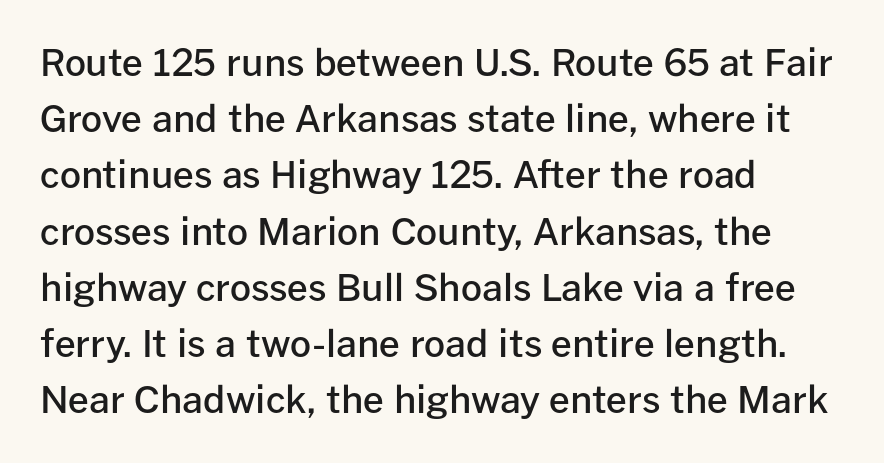
{"serif": "no", "italic": "no", "bold": "semi", "weight": "semibold", "width": "normal", "stroke_contrast": "low", "x_height": "medium", "monospaced": "no", "underline": "no", "align": "left", "line_spacing": "normal", "line_spacing_ratio": 1.52, "letter_spacing": "normal", "letter_spacing_em": 0.0, "glyph_px": 37}
